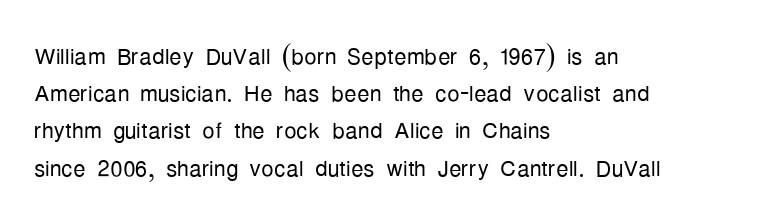
The image shows 31 px light, condensed sans-serif type, upright; set left-aligned, line spacing 1.2x, normal letter spacing, not underlined; low stroke contrast and a medium x-height.
